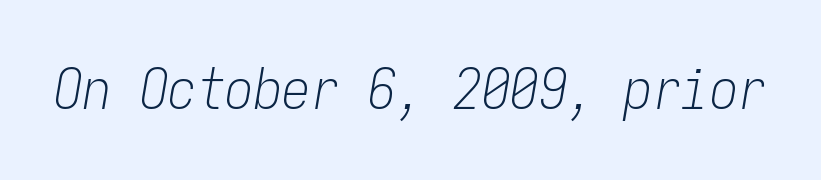
The image shows 57 px light, condensed type, italic (leaning right), monospaced; set normal letter spacing, not underlined; low stroke contrast and a medium x-height.
